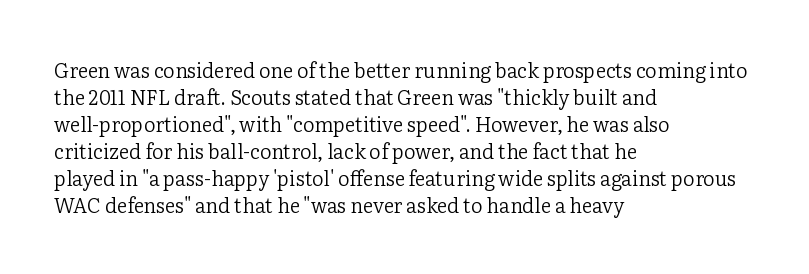
This sample uses an upright cut, with every glyph sitting square on the baseline. Reading down the column, the eye jumps a familiar distance to each next line. The horizontal fit of the characters is conventional and even. This is not heavy type; no bold has been used.
